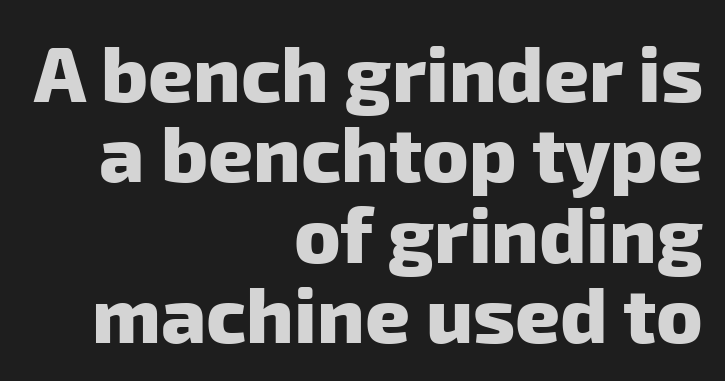
The image shows 78 px heavy sans-serif type; set right-aligned, tight line spacing (1.03x), normal letter spacing, not underlined; low stroke contrast and a medium x-height.
